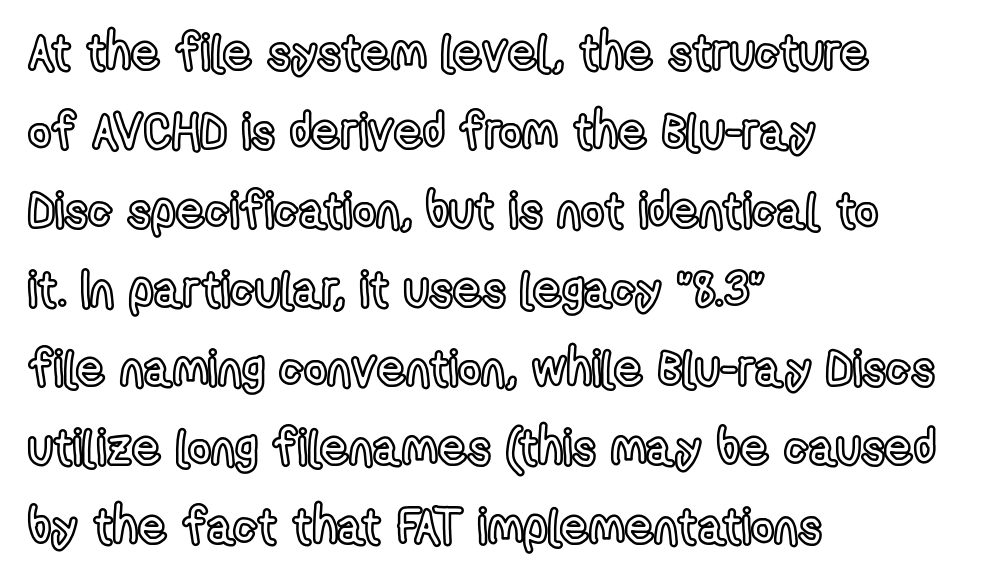
Q: Is the text italic (slanted)? A: No, it is upright.
Q: Is the text underlined? A: No.
Q: How is the paragraph aligned? A: Left-aligned.
Q: Is the spacing between letters normal or unusually wide? A: Normal.
Q: Is the spacing between lines tight, normal or loose? A: Normal.
Q: Width (condensed, normal, or wide)? A: Condensed.
Q: x-height? A: Medium.
Q: Monospaced? A: No.
